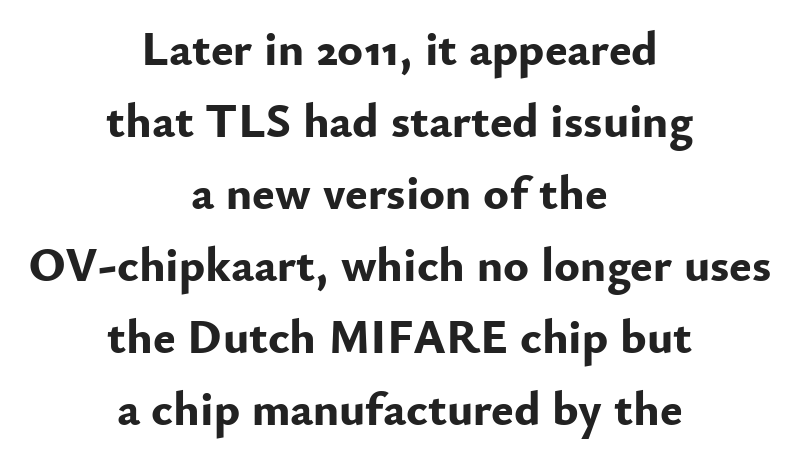
A full-strength bold gives these letters their thick strokes. Vertically, the passage feels balanced, rows spaced as you'd expect. Characters follow at the spacing the type designer built in. Italic: no, the glyphs are upright roman. To sum up the face: it is a sans, with no serifs. Note the varied advance widths — an 'i' is clearly narrower than an 'm'.
